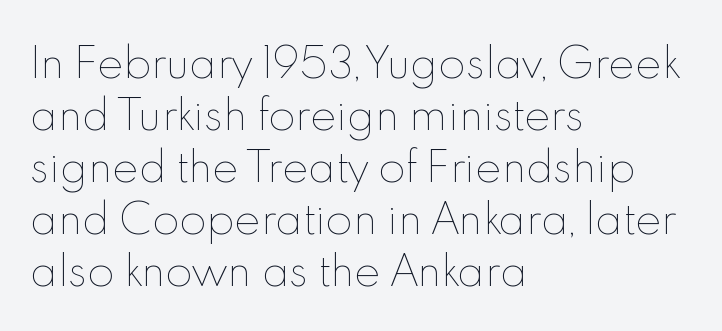
{"italic": "no", "bold": "no", "weight": "thin", "width": "normal", "x_height": "small", "monospaced": "no", "underline": "no", "align": "left", "line_spacing": "normal", "line_spacing_ratio": 1.3, "letter_spacing": "normal", "letter_spacing_em": 0.0, "glyph_px": 40}
